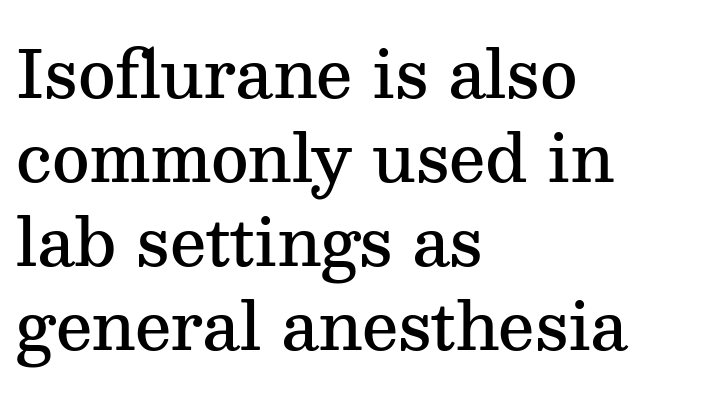
Q: Is the text bold? A: Semi-bold.
Q: Is the text italic (slanted)? A: No, it is upright.
Q: Is the typeface a serif or a sans-serif typeface? A: Serif.
Q: Is the text underlined? A: No.
Q: How is the paragraph aligned? A: Left-aligned.
Q: Is the spacing between letters normal or unusually wide? A: Normal.
Q: Is the spacing between lines tight, normal or loose? A: Normal.
Q: Width (condensed, normal, or wide)? A: Normal.
Q: Stroke contrast? A: Medium.
Q: x-height? A: Medium.
Q: Monospaced? A: No.
